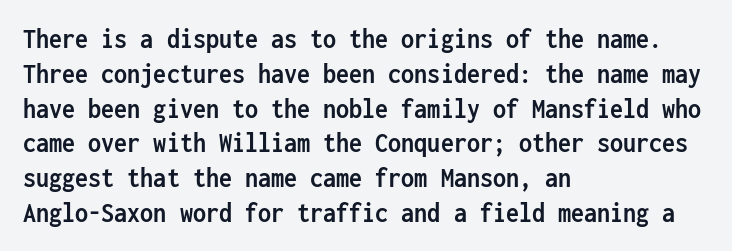
Underlining? Definitely not there. The text was rendered using a sans face with plain stroke endings. The letters march in equal steps, a hallmark of fixed-pitch type. Visually the block forms a straight wall on the left and a jagged coastline on the right.
